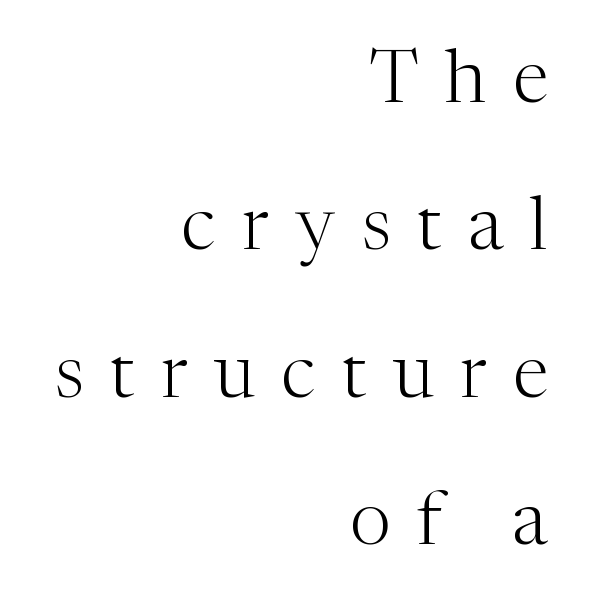
Q: Is the text bold? A: No.
Q: Is the text italic (slanted)? A: No, it is upright.
Q: Is the typeface a serif or a sans-serif typeface? A: Serif.
Q: Is the text underlined? A: No.
Q: How is the paragraph aligned? A: Right-aligned.
Q: Is the spacing between letters normal or unusually wide? A: Unusually wide.
Q: Is the spacing between lines tight, normal or loose? A: Loose.
Q: Width (condensed, normal, or wide)? A: Normal.
Q: Stroke contrast? A: Medium.
Q: x-height? A: Medium.
Q: Monospaced? A: No.
